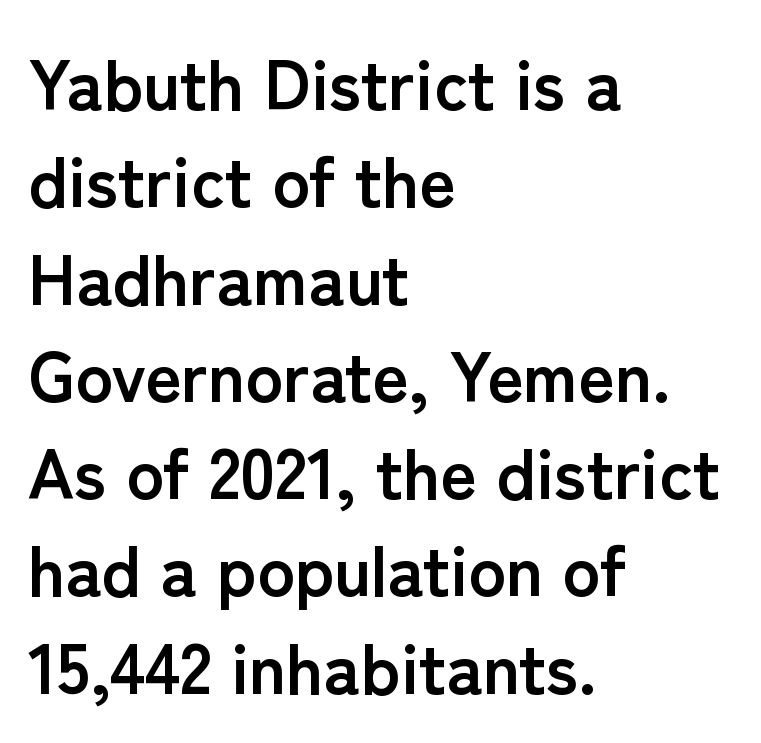
{"serif": "no", "italic": "no", "bold": "yes", "weight": "semibold", "width": "normal", "stroke_contrast": "low", "x_height": "medium", "monospaced": "no", "underline": "no", "align": "left", "line_spacing": "normal", "line_spacing_ratio": 1.39, "letter_spacing": "normal", "letter_spacing_em": 0.0, "glyph_px": 70}
